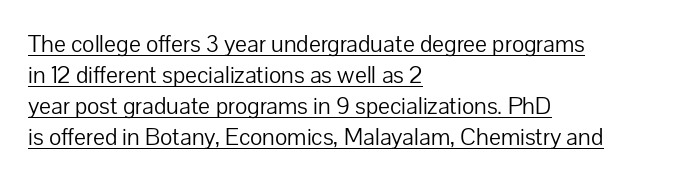
Notice how the stems are strictly vertical — no italics here. Line starts are locked; line ends wander. Each line of the rendering has a horizontal stroke beneath the glyphs. Compared with typical body copy, the letter spacing here is the same.
